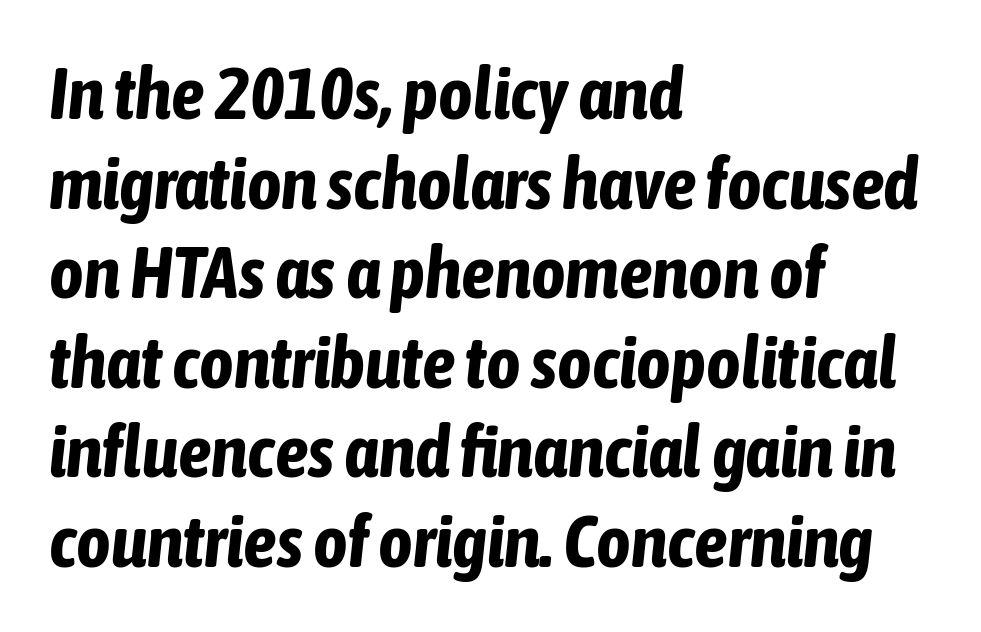
{"italic": "yes", "lean": "right", "slant_degrees": 6, "bold": "yes", "weight": "bold", "width": "condensed", "stroke_contrast": "low", "x_height": "medium", "monospaced": "no", "underline": "no", "align": "left", "line_spacing_ratio": 1.21, "letter_spacing": "normal", "letter_spacing_em": 0.0, "glyph_px": 74}
